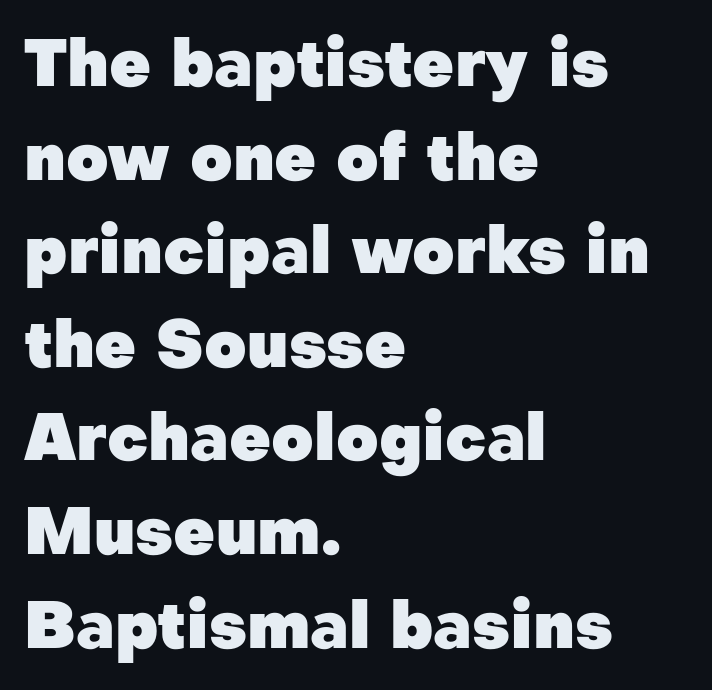
The image shows 65 px heavy sans-serif type, upright; set left-aligned, normal line spacing (1.44x), normal letter spacing, not underlined; low stroke contrast and a medium x-height.
